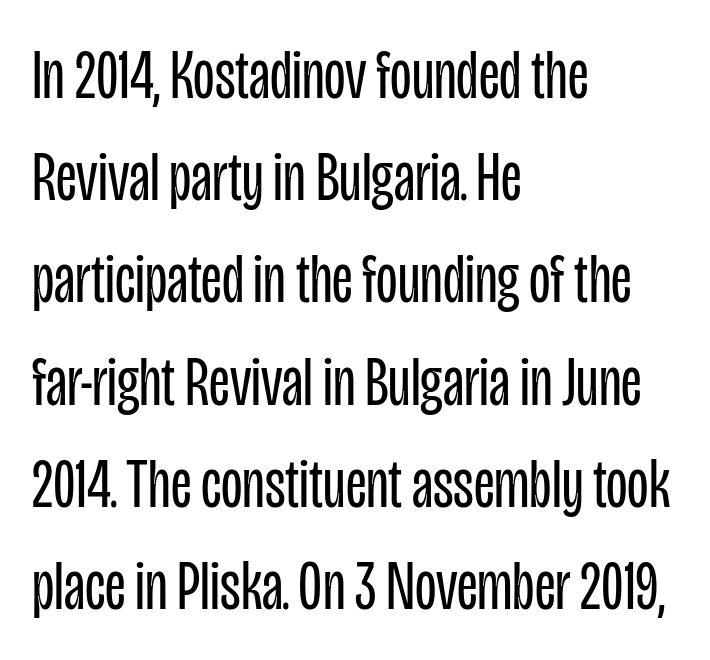
The passage is arranged the way most books set body copy — flush left. The strip under each line holds only bare page. The font family rendered here belongs to the sans-serif group. Students, note that the glyphs here touch the page at normal intervals.
